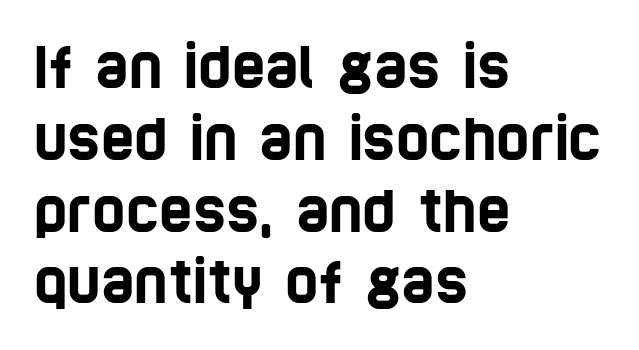
The image shows 57 px condensed sans-serif type; set left-aligned, normal line spacing (1.26x), normal letter spacing, not underlined; low stroke contrast and a large x-height.
